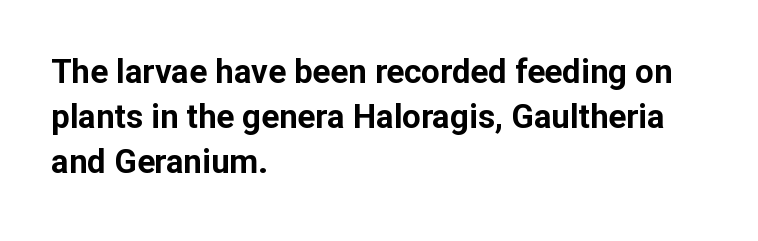
The image shows 33 px bold sans-serif type, upright; set left-aligned, normal line spacing (1.37x), normal letter spacing, not underlined; low stroke contrast and a medium x-height.
